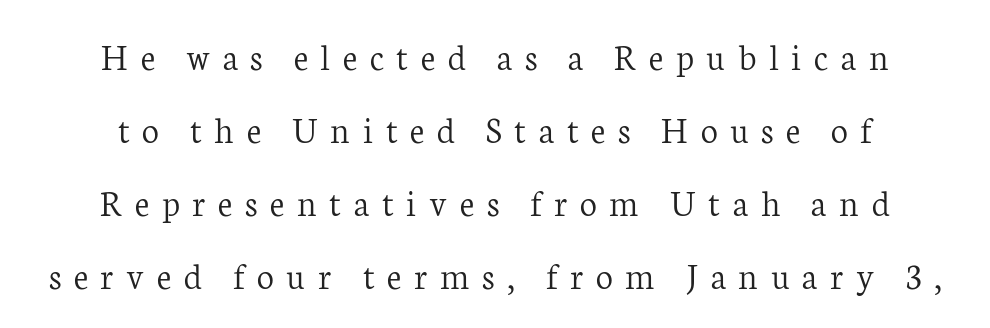
{"serif": "yes", "italic": "no", "bold": "no", "weight": "light", "width": "normal", "stroke_contrast": "low", "x_height": "medium", "monospaced": "no", "underline": "no", "align": "center", "line_spacing": "loose", "line_spacing_ratio": 1.92, "letter_spacing": "wide", "letter_spacing_em": 0.33, "glyph_px": 38}
